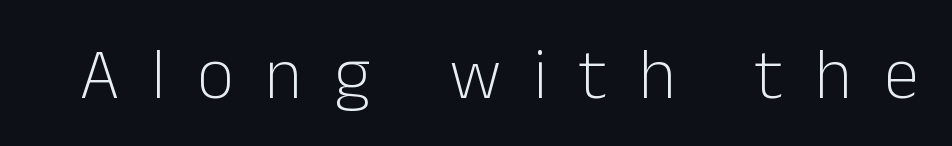
The image shows 72 px light sans-serif type, upright; set unusually wide letter spacing (+0.44 em), not underlined; low stroke contrast and a medium x-height.
